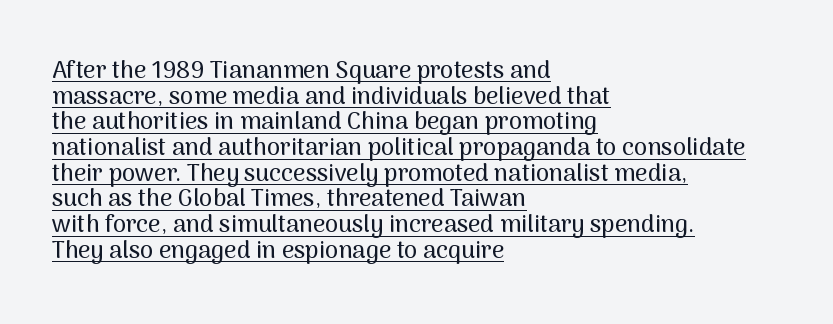
{"italic": "no", "underline": "yes", "align": "left", "line_spacing": "tight", "line_spacing_ratio": 1.07, "letter_spacing": "normal", "letter_spacing_em": 0.0, "glyph_px": 24}
